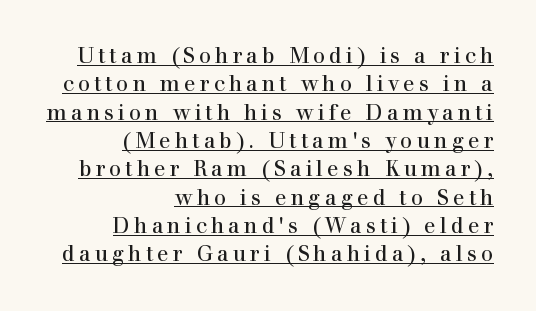
Ascenders rise straight up at ninety degrees. Look at the tracking — it's clearly loosened, letters drifting apart. Has an underline been added? It has. The block of text has a typical density, with ordinary space between rows. Compared with a flush-left layout, this one pins lines to the opposite, right side.
